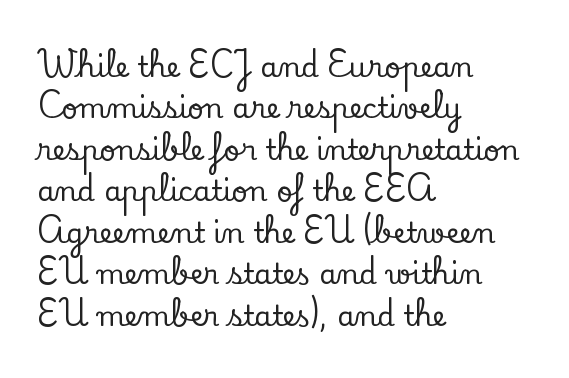
The image shows 28 px serif type, upright; set left-aligned, normal line spacing (1.48x), normal letter spacing, not underlined; low stroke contrast and a small x-height.
